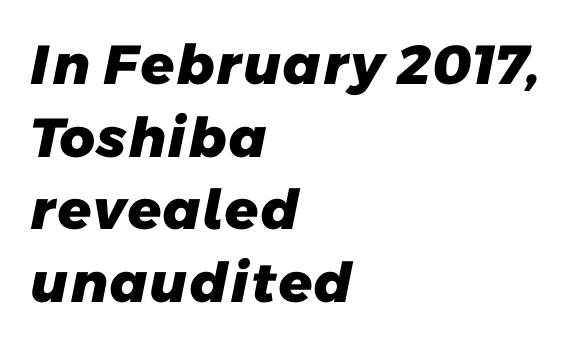
{"serif": "no", "bold": "yes", "weight": "heavy", "width": "normal", "stroke_contrast": "low", "x_height": "medium", "monospaced": "no", "underline": "no", "align": "left", "line_spacing": "normal", "line_spacing_ratio": 1.32, "letter_spacing": "normal", "letter_spacing_em": 0.0, "glyph_px": 55}
